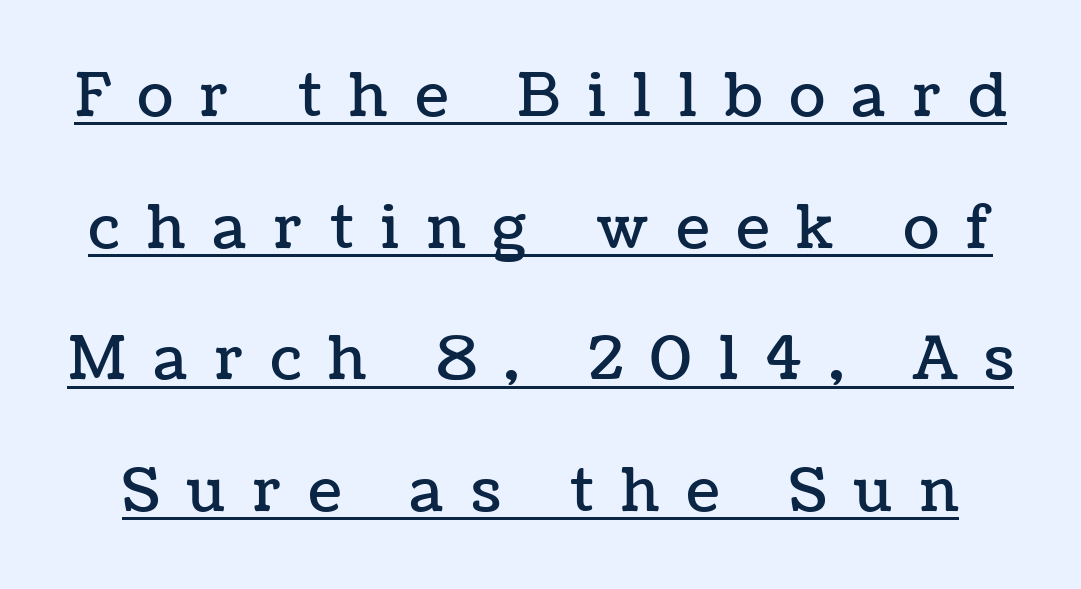
Q: Is the text italic (slanted)? A: No, it is upright.
Q: Is the text underlined? A: Yes.
Q: Is the spacing between letters normal or unusually wide? A: Unusually wide.
Q: Is the spacing between lines tight, normal or loose? A: Loose.
Q: Width (condensed, normal, or wide)? A: Normal.
Q: Stroke contrast? A: Low.
Q: x-height? A: Medium.
Q: Monospaced? A: No.
